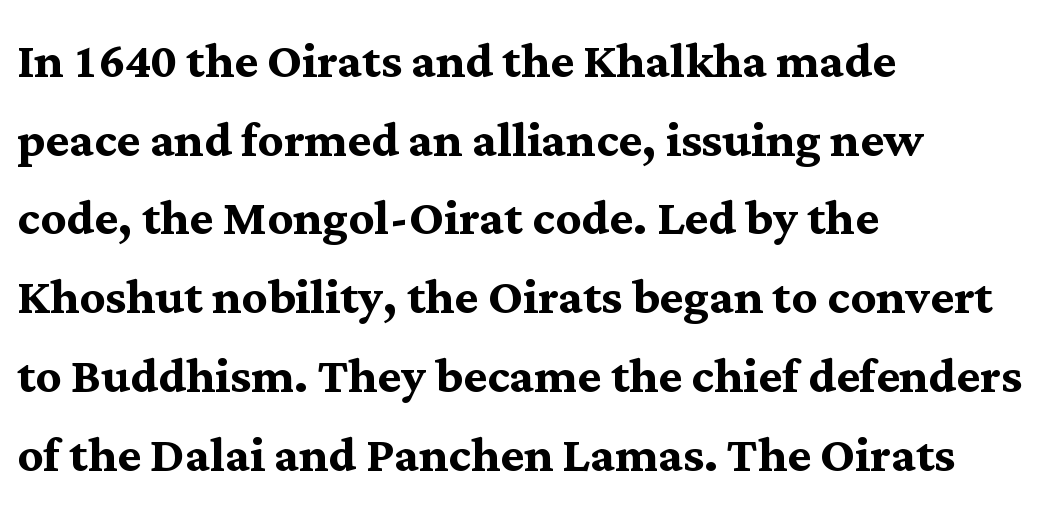
{"serif": "yes", "italic": "no", "bold": "yes", "weight": "semibold", "width": "normal", "stroke_contrast": "medium", "x_height": "medium", "monospaced": "no", "underline": "no", "align": "left", "line_spacing": "normal", "line_spacing_ratio": 1.25, "letter_spacing": "normal", "letter_spacing_em": 0.0, "glyph_px": 63}
